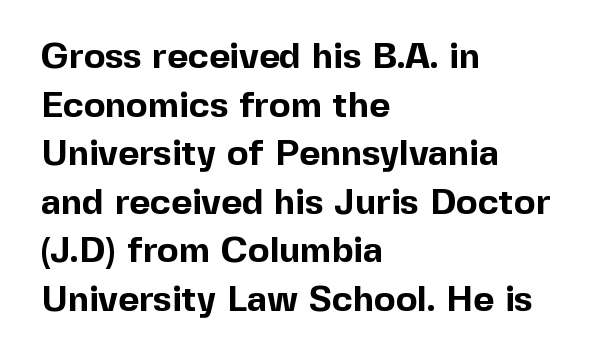
Spacing between characters is what you'd get straight out of the box. In terms of letterform style, serifs are entirely absent. Looks like regular typesetting: each glyph gets only the width it needs. Every character sits straight up, as roman type does. This sample is left-justified, so line endings fall wherever the words run out. The letters are bold, with thick, heavy strokes.
